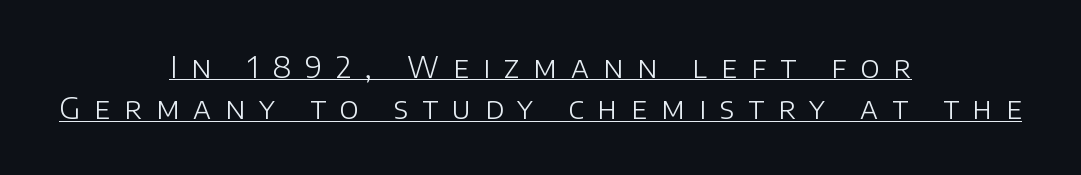
Q: Is the text bold? A: No.
Q: Is the text italic (slanted)? A: No, it is upright.
Q: Is the typeface a serif or a sans-serif typeface? A: Sans-serif.
Q: Is the text underlined? A: Yes.
Q: How is the paragraph aligned? A: Centered.
Q: Is the spacing between letters normal or unusually wide? A: Unusually wide.
Q: Is the spacing between lines tight, normal or loose? A: Normal.
Q: Width (condensed, normal, or wide)? A: Normal.
Q: Stroke contrast? A: Low.
Q: x-height? A: Large.
Q: Monospaced? A: No.
